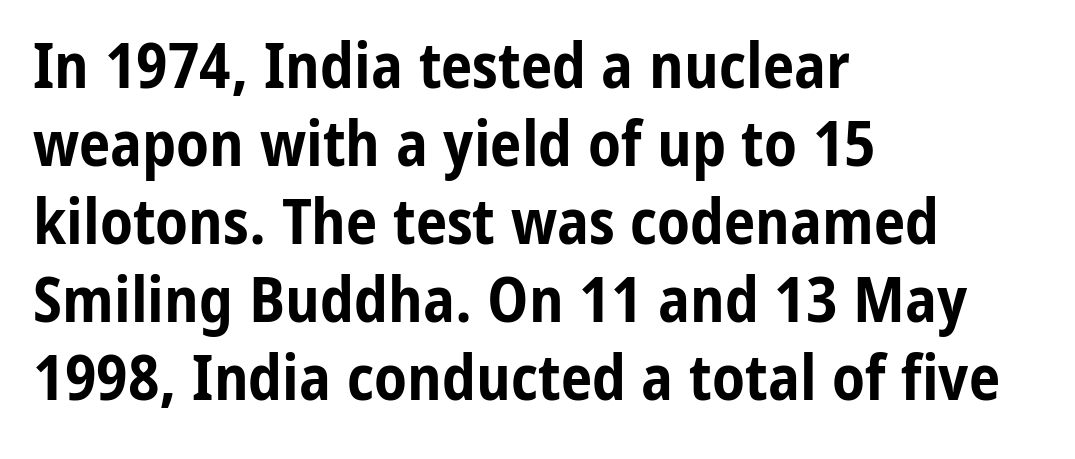
The image shows 63 px bold, condensed sans-serif type, upright; set left-aligned, line spacing 1.24x, normal letter spacing, not underlined; low stroke contrast and a medium x-height.
